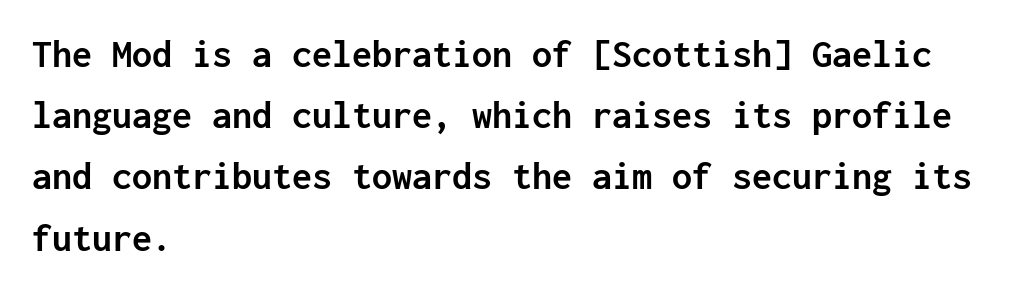
Q: Is the text bold? A: Yes.
Q: Is the text italic (slanted)? A: No, it is upright.
Q: Is the typeface a serif or a sans-serif typeface? A: Sans-serif.
Q: Is the text underlined? A: No.
Q: How is the paragraph aligned? A: Left-aligned.
Q: Is the spacing between letters normal or unusually wide? A: Normal.
Q: Is the spacing between lines tight, normal or loose? A: Normal.
Q: Width (condensed, normal, or wide)? A: Normal.
Q: Stroke contrast? A: Low.
Q: x-height? A: Medium.
Q: Monospaced? A: Yes.
